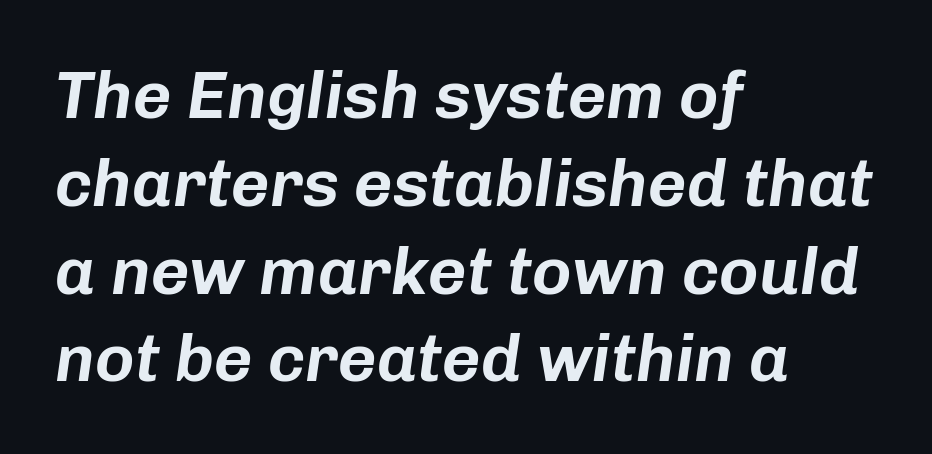
{"italic": "yes", "lean": "right", "slant_degrees": 8, "width": "normal", "stroke_contrast": "low", "x_height": "medium", "monospaced": "no", "underline": "no", "align": "left", "line_spacing": "normal", "line_spacing_ratio": 1.31, "letter_spacing": "normal", "letter_spacing_em": 0.0, "glyph_px": 67}
